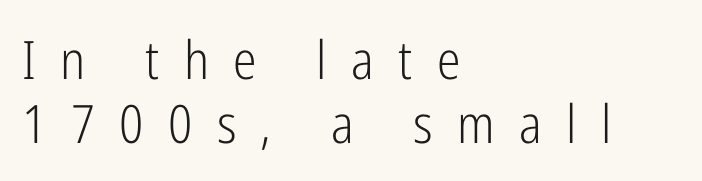
{"serif": "no", "italic": "no", "bold": "no", "weight": "light", "width": "condensed", "stroke_contrast": "low", "x_height": "medium", "monospaced": "no", "underline": "no", "align": "left", "line_spacing_ratio": 1.2, "letter_spacing": "wide", "letter_spacing_em": 0.46, "glyph_px": 53}
